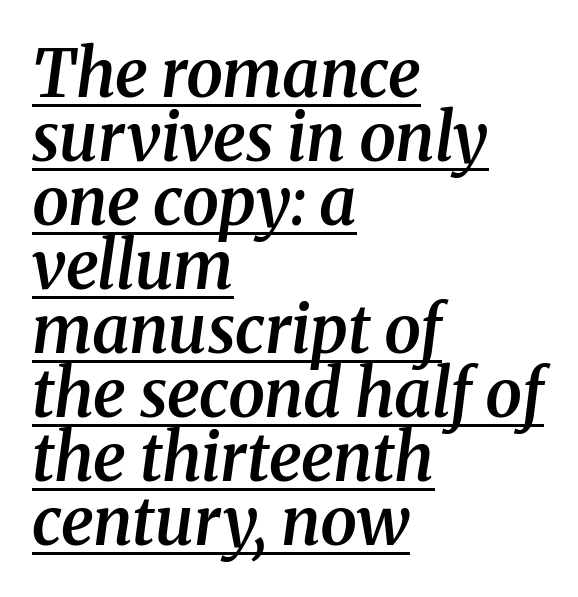
{"serif": "yes", "italic": "yes", "lean": "right", "slant_degrees": 8, "bold": "semi", "weight": "semibold", "width": "normal", "stroke_contrast": "medium", "x_height": "medium", "monospaced": "no", "underline": "yes", "align": "left", "line_spacing": "tight", "line_spacing_ratio": 0.97, "letter_spacing": "normal", "letter_spacing_em": 0.0, "glyph_px": 66}
